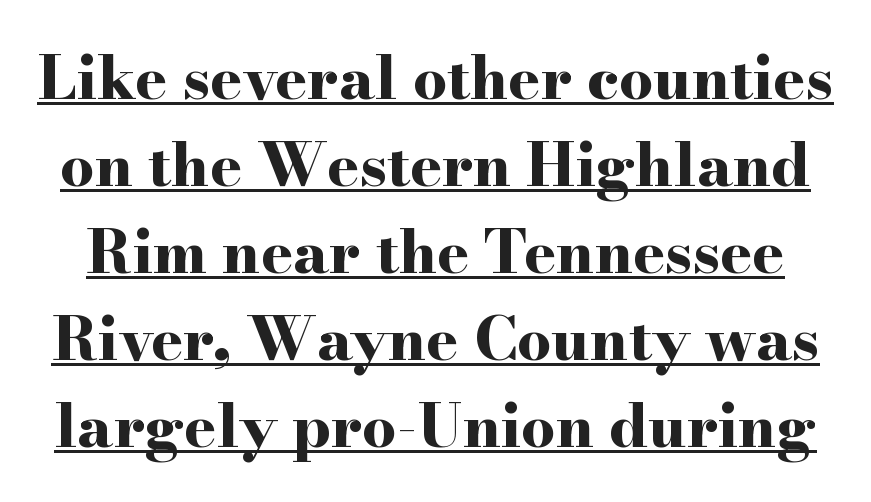
{"serif": "yes", "italic": "no", "bold": "yes", "weight": "bold", "width": "wide", "stroke_contrast": "high", "x_height": "small", "monospaced": "no", "underline": "yes", "line_spacing": "normal", "line_spacing_ratio": 1.45, "letter_spacing": "normal", "letter_spacing_em": 0.0, "glyph_px": 60}
